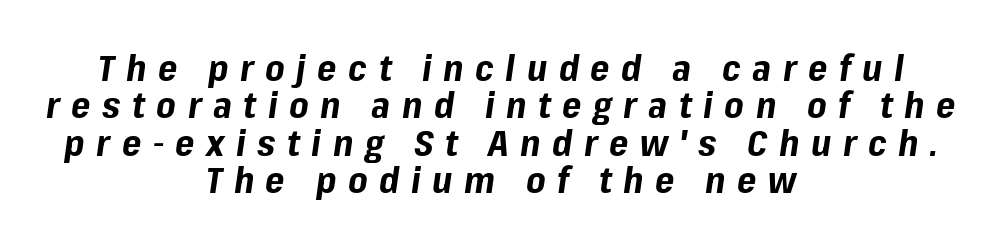
Q: Is the text bold? A: Yes.
Q: Is the text italic (slanted)? A: Yes, it leans right by about 8 degrees.
Q: Is the text underlined? A: No.
Q: How is the paragraph aligned? A: Centered.
Q: Is the spacing between letters normal or unusually wide? A: Unusually wide.
Q: Is the spacing between lines tight, normal or loose? A: Tight.
Q: Width (condensed, normal, or wide)? A: Normal.
Q: Stroke contrast? A: Low.
Q: x-height? A: Medium.
Q: Monospaced? A: No.
